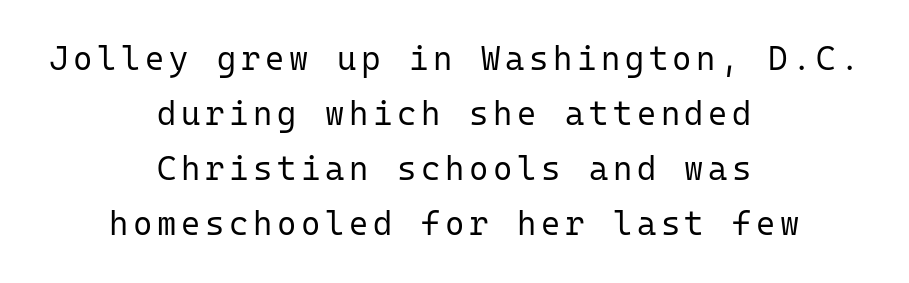
Q: Is the text bold? A: No.
Q: Is the text italic (slanted)? A: No, it is upright.
Q: Is the typeface a serif or a sans-serif typeface? A: Sans-serif.
Q: Is the text underlined? A: No.
Q: How is the paragraph aligned? A: Centered.
Q: Is the spacing between lines tight, normal or loose? A: Normal.
Q: Width (condensed, normal, or wide)? A: Normal.
Q: Stroke contrast? A: Low.
Q: x-height? A: Medium.
Q: Monospaced? A: Yes.
